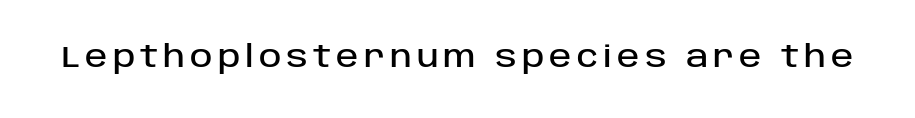
This sample uses an upright cut, with every glyph sitting square on the baseline. The letters advance in unequal steps, a hallmark of proportional type. This sample uses a sans-serif face. The passage shown is not underscored anywhere.
